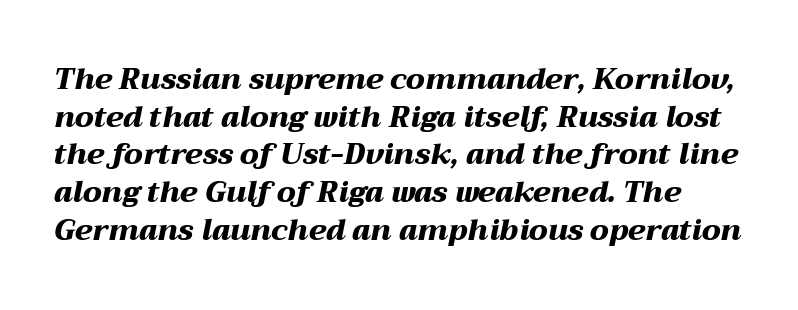
{"italic": "yes", "lean": "right", "slant_degrees": 12, "bold": "yes", "weight": "heavy", "width": "wide", "stroke_contrast": "medium", "x_height": "medium", "monospaced": "no", "underline": "no", "line_spacing": "normal", "line_spacing_ratio": 1.3, "letter_spacing": "normal", "letter_spacing_em": 0.0, "glyph_px": 29}
